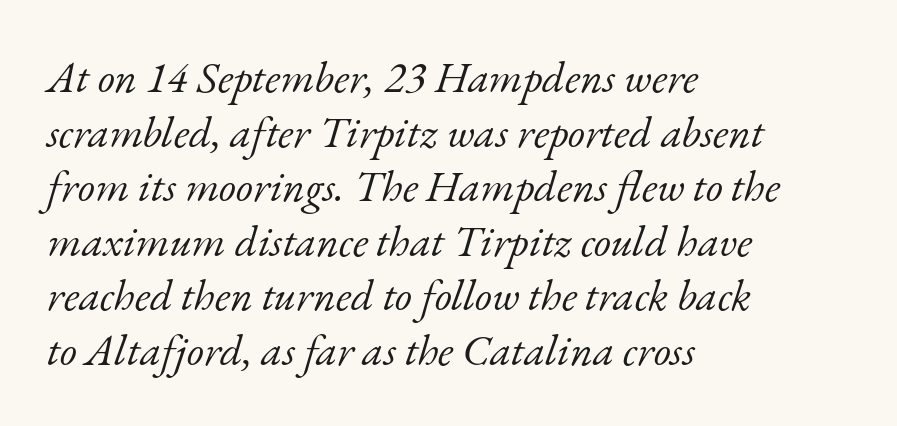
{"serif": "yes", "italic": "yes", "lean": "right", "slant_degrees": 17, "bold": "no", "weight": "light", "width": "normal", "stroke_contrast": "low", "x_height": "small", "monospaced": "no", "underline": "no", "align": "left", "line_spacing_ratio": 1.24, "letter_spacing": "normal", "letter_spacing_em": 0.0, "glyph_px": 44}
